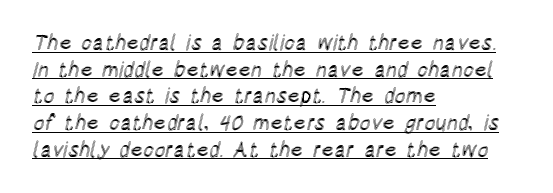
{"underline": "yes", "align": "left", "line_spacing": "normal", "line_spacing_ratio": 1.27, "letter_spacing": "normal", "letter_spacing_em": 0.0, "glyph_px": 21}
